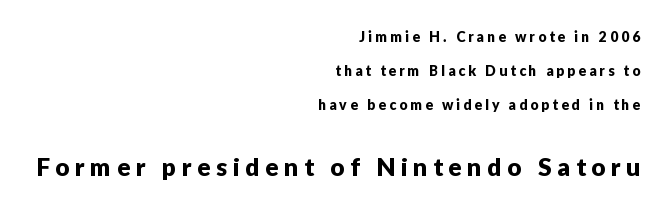
{"italic": "no", "underline": "no", "align": "right", "line_spacing": "loose", "line_spacing_ratio": 2.44, "letter_spacing": "wide", "letter_spacing_em": 0.22, "larger_block": "second", "size_ratio": 1.79, "glyph_px": 25}
